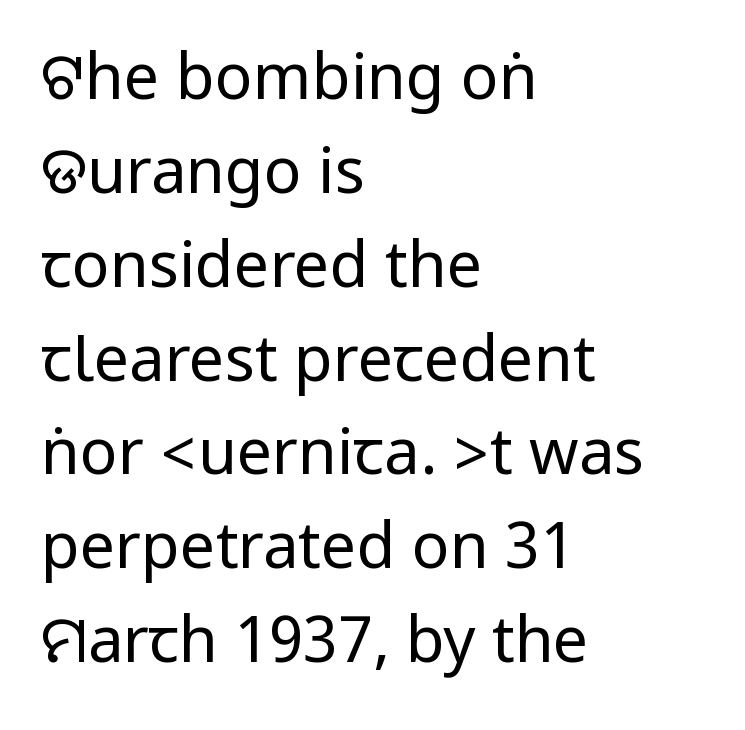
The image shows 63 px regular-weight, condensed sans-serif type, upright; set left-aligned, normal line spacing (1.49x), normal letter spacing, not underlined; low stroke contrast.
